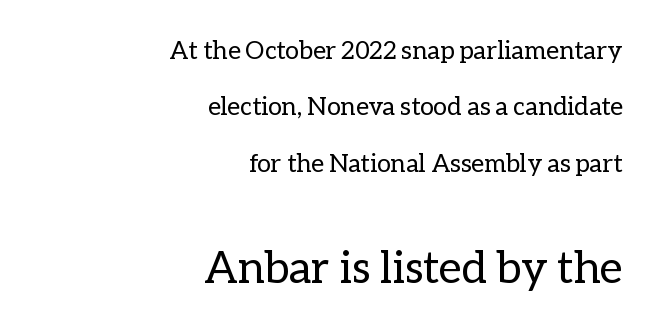
{"italic": "no", "bold": "no", "weight": "regular", "width": "normal", "stroke_contrast": "low", "x_height": "medium", "monospaced": "no", "underline": "no", "align": "right", "line_spacing": "loose", "line_spacing_ratio": 2.26, "letter_spacing": "normal", "letter_spacing_em": 0.0, "larger_block": "second", "size_ratio": 1.76, "glyph_px": 44}
